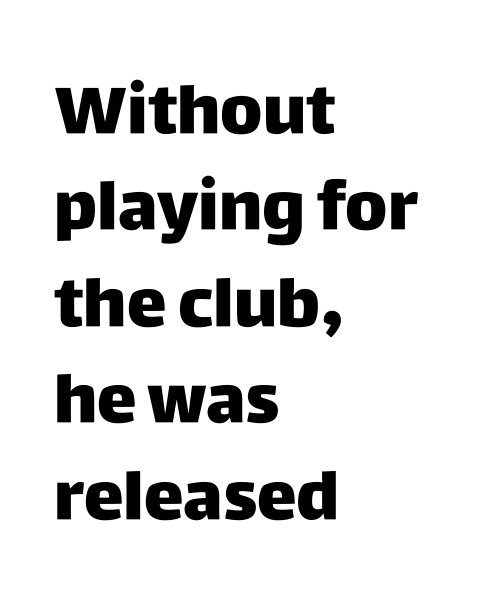
Q: Is the text bold? A: Yes.
Q: Is the text italic (slanted)? A: No, it is upright.
Q: Is the typeface a serif or a sans-serif typeface? A: Sans-serif.
Q: Is the text underlined? A: No.
Q: How is the paragraph aligned? A: Left-aligned.
Q: Is the spacing between letters normal or unusually wide? A: Normal.
Q: Is the spacing between lines tight, normal or loose? A: Normal.
Q: Width (condensed, normal, or wide)? A: Normal.
Q: Stroke contrast? A: Low.
Q: x-height? A: Large.
Q: Monospaced? A: No.
